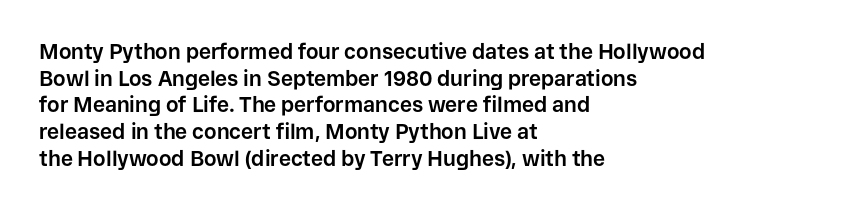
Honestly, the row spacing looks completely unremarkable. Posture: upright roman. Plenty of ink on the page — the face is bold. Typeset ragged right — the left edge is the straight one.
